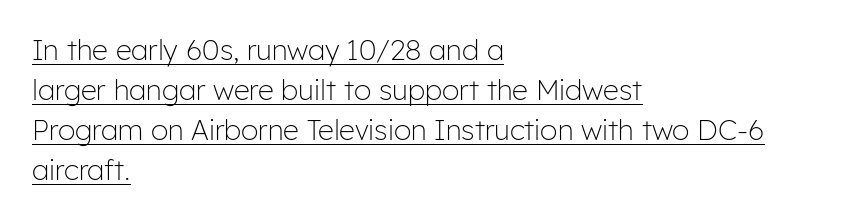
Regarding serifs, this sample does without them. What stands out about the letter spacing? Nothing — it is the standard amount. You could not count columns in this text — the font is proportionally spaced. Is there much room between lines? A standard amount, neither cramped nor airy.
